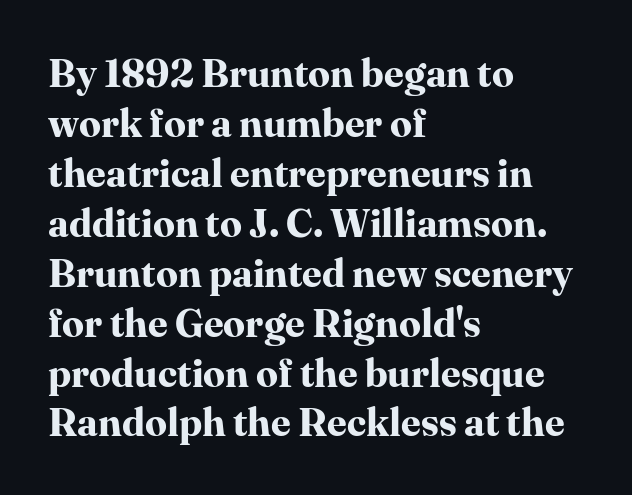
The image shows 39 px bold serif type, upright; set left-aligned, normal line spacing (1.28x), normal letter spacing, not underlined; high stroke contrast and a medium x-height.
